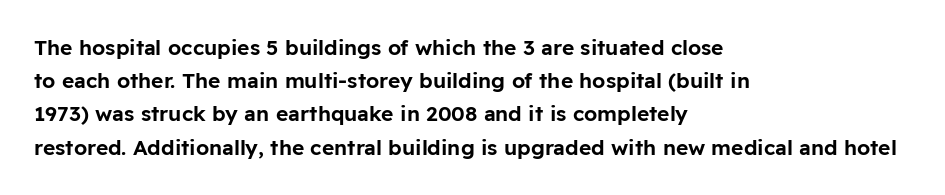
The tracking reads as untouched default to a designer's eye. Anything drawn beneath the words? Only blank space. Leading: standard. The lettering holds an erect, upright posture throughout.
